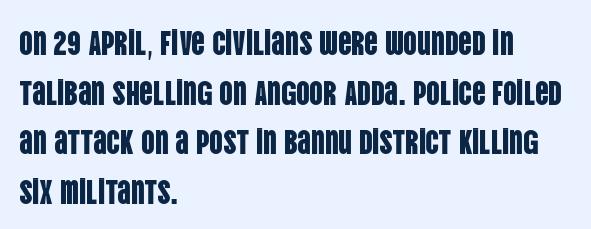
The image shows 34 px condensed sans-serif type, upright; set left-aligned, normal line spacing (1.46x), normal letter spacing, not underlined; low stroke contrast and a large x-height.
